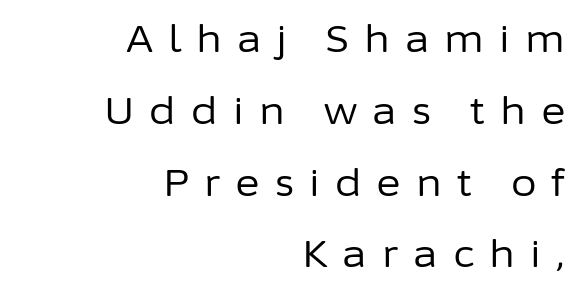
{"serif": "no", "italic": "no", "bold": "no", "weight": "regular", "width": "normal", "stroke_contrast": "low", "x_height": "medium", "monospaced": "no", "underline": "no", "align": "right", "line_spacing": "loose", "line_spacing_ratio": 1.94, "letter_spacing": "wide", "letter_spacing_em": 0.41, "glyph_px": 37}
